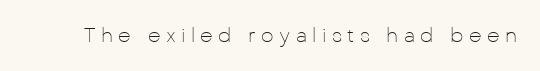
The words here are not underlined. This sample uses expanded letter spacing, leaving extra air between glyphs. The lettering stays uniformly vertical, giving the passage a roman look. The characters are drawn with everyday or finer stroke widths.
